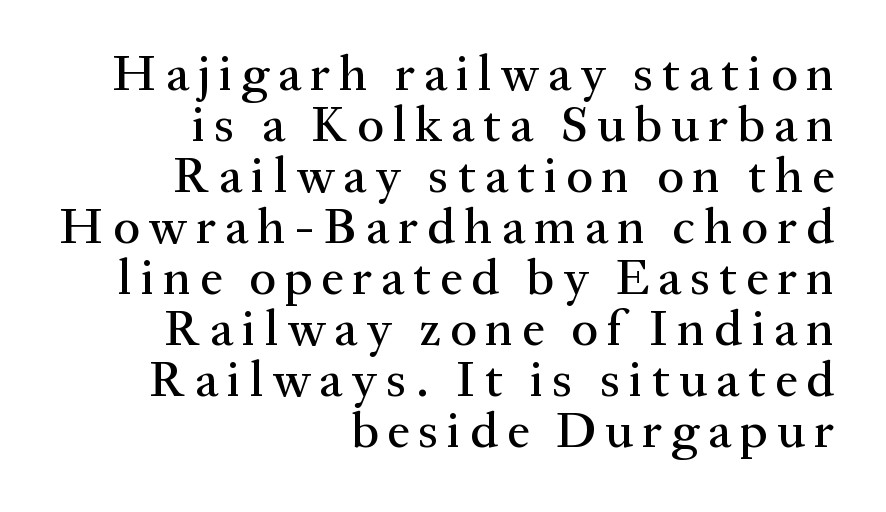
The image shows 50 px serif type, upright; set right-aligned, tight line spacing (1.02x), not underlined; medium stroke contrast and a medium x-height.
